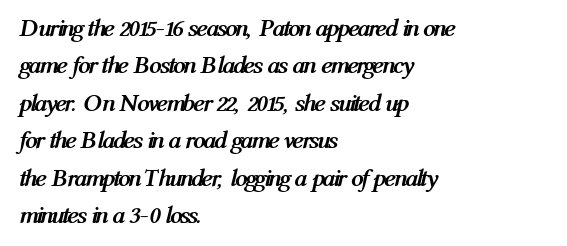
The image shows 25 px bold type, italic (leaning right); set left-aligned, normal line spacing (1.5x), normal letter spacing, not underlined.
